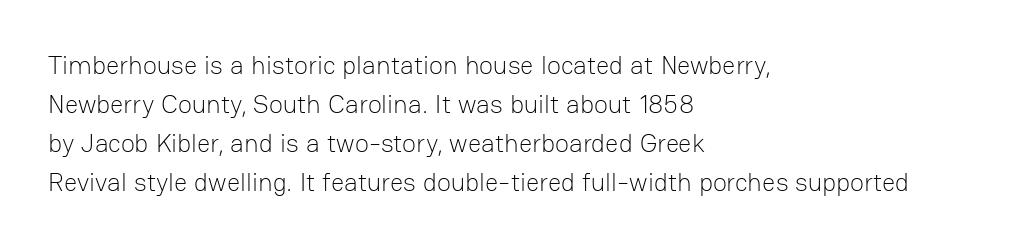
Q: Is the text bold? A: No.
Q: Is the text italic (slanted)? A: No, it is upright.
Q: Is the text underlined? A: No.
Q: How is the paragraph aligned? A: Left-aligned.
Q: Is the spacing between letters normal or unusually wide? A: Normal.
Q: Is the spacing between lines tight, normal or loose? A: Normal.
